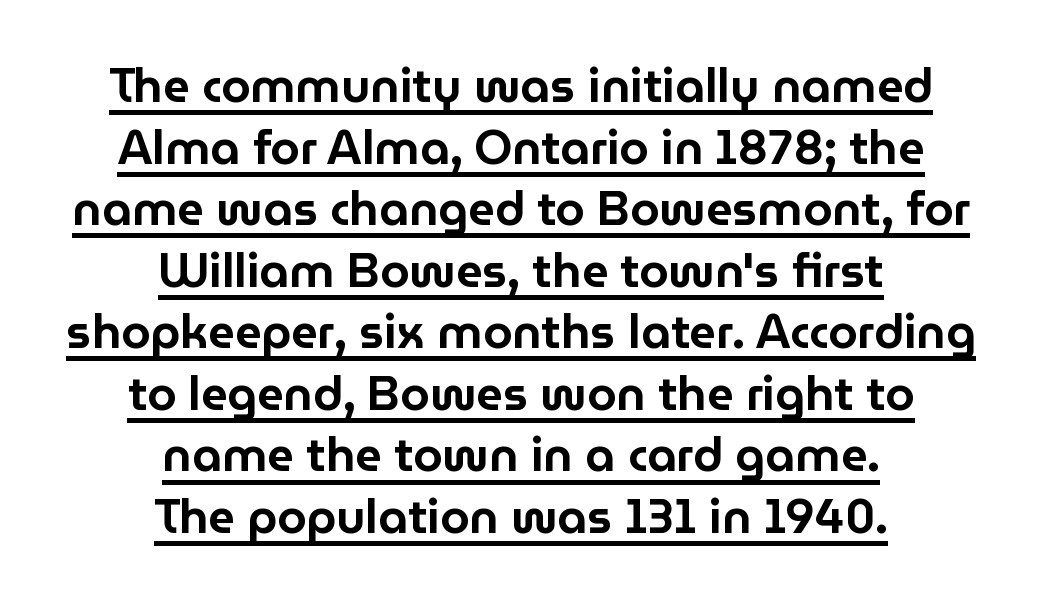
The image shows 47 px sans-serif type, upright; set centered, normal line spacing (1.31x), normal letter spacing, underlined; low stroke contrast and a medium x-height.
